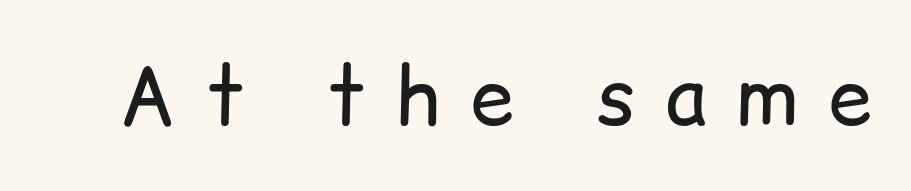
Q: Is the text bold? A: No.
Q: Is the text italic (slanted)? A: No, it is upright.
Q: Is the typeface a serif or a sans-serif typeface? A: Sans-serif.
Q: Is the text underlined? A: No.
Q: Is the spacing between letters normal or unusually wide? A: Unusually wide.
Q: Width (condensed, normal, or wide)? A: Normal.
Q: Stroke contrast? A: Low.
Q: x-height? A: Medium.
Q: Monospaced? A: No.
